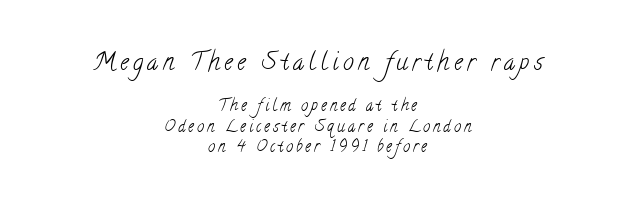
Q: Is the text bold? A: No.
Q: Is the text underlined? A: No.
Q: How is the paragraph aligned? A: Centered.
Q: Is the spacing between lines tight, normal or loose? A: Normal.
Q: Which block of text is set in a larger size, the first (top) or the second (bottom)? A: The first (top) one.
